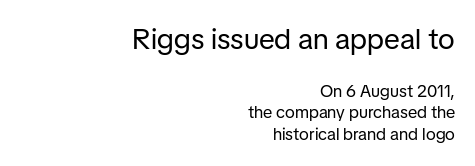
{"serif": "no", "italic": "no", "bold": "no", "weight": "regular", "width": "normal", "stroke_contrast": "low", "x_height": "medium", "monospaced": "no", "underline": "no", "align": "right", "line_spacing": "normal", "line_spacing_ratio": 1.26, "letter_spacing": "normal", "letter_spacing_em": 0.0, "larger_block": "first", "size_ratio": 1.71, "glyph_px": 29}
